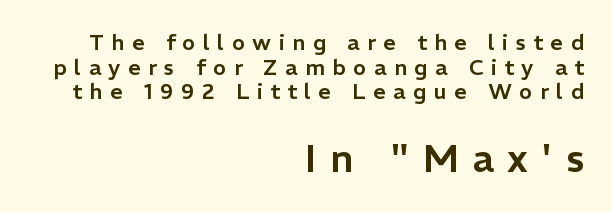
The image shows 39 px sans-serif type, upright; set right-aligned, tight line spacing (1.12x), unusually wide letter spacing (+0.34 em), not underlined; the second (bottom) block is 1.77x larger; low stroke contrast and a medium x-height.
